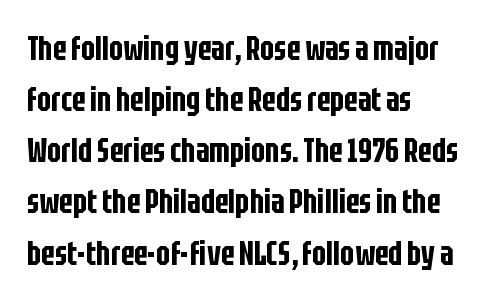
Compared with typical paragraphs, the rows here are spaced about the same. Ascenders rise straight up at ninety degrees. The type family on display is of the sans-serif kind. The horizontal fit of the characters is conventional and even.
